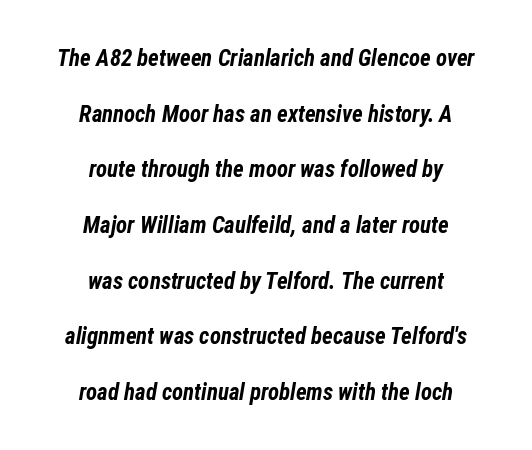
Spacing between characters is what you'd get straight out of the box. The rendering applies a slant to the glyphs. Plenty of ink on the page — the face is bold. Interline gaps are noticeably wide in this sample. Which margin do the lines hug? Neither — every line sits in the middle.
